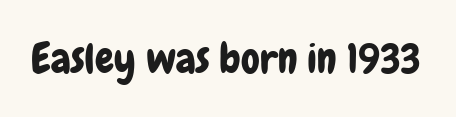
The image shows 42 px condensed sans-serif type, upright; set normal letter spacing, not underlined; low stroke contrast and a medium x-height.
